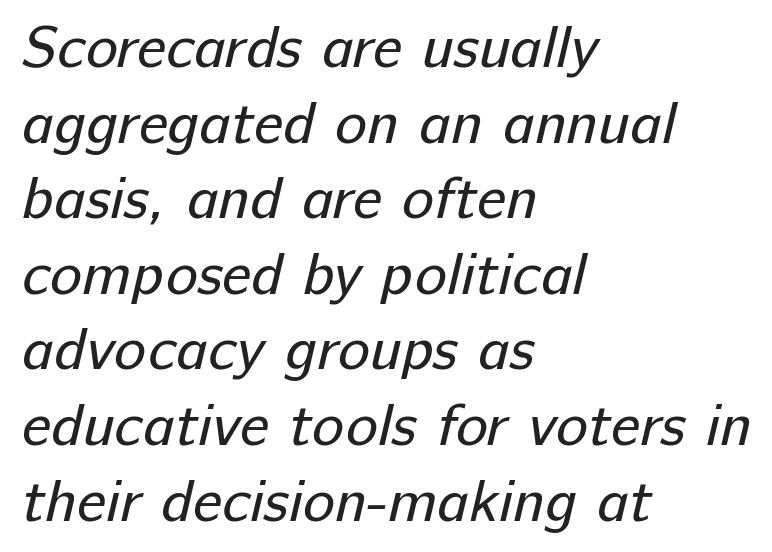
No heavy texture on the line: the type isn't bold. Quick note: underline off. Nobody touched the tracking dial on this one. How would I describe the line gaps? Plain and ordinary. This sample is left-justified, so line endings fall wherever the words run out. The typeface chosen for these lines omits serifs.
